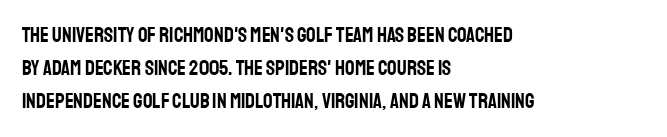
{"italic": "no", "underline": "no", "align": "left", "line_spacing": "normal", "line_spacing_ratio": 1.56, "letter_spacing": "normal", "letter_spacing_em": 0.0, "glyph_px": 21}
